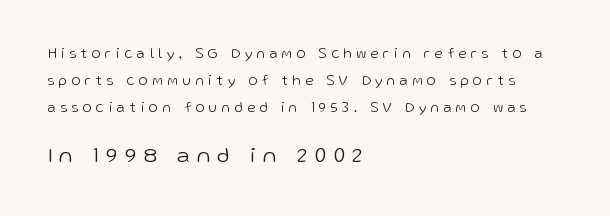
{"italic": "no", "bold": "no", "underline": "no", "align": "left", "line_spacing": "loose", "line_spacing_ratio": 1.93, "letter_spacing": "wide", "letter_spacing_em": 0.34, "larger_block": "second", "size_ratio": 1.57, "glyph_px": 22}
